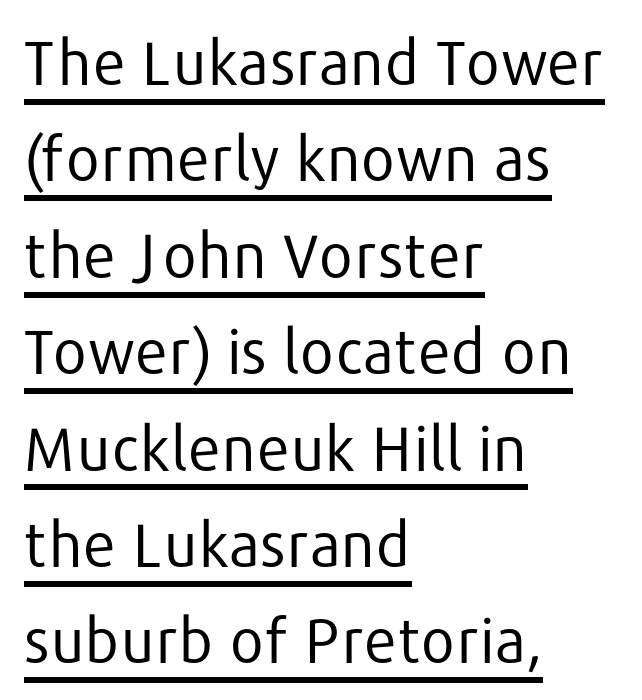
{"serif": "no", "italic": "no", "bold": "no", "weight": "regular", "width": "normal", "stroke_contrast": "low", "x_height": "medium", "monospaced": "no", "underline": "yes", "align": "left", "line_spacing": "normal", "line_spacing_ratio": 1.58, "letter_spacing": "normal", "letter_spacing_em": 0.0, "glyph_px": 61}
